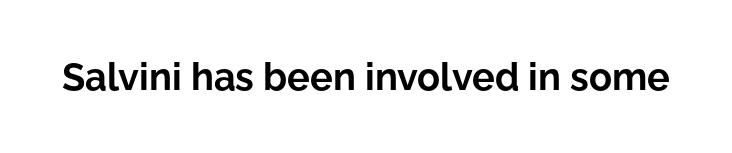
{"serif": "no", "italic": "no", "bold": "yes", "weight": "bold", "width": "normal", "stroke_contrast": "low", "x_height": "medium", "monospaced": "no", "underline": "no", "letter_spacing": "normal", "letter_spacing_em": 0.0, "glyph_px": 38}
